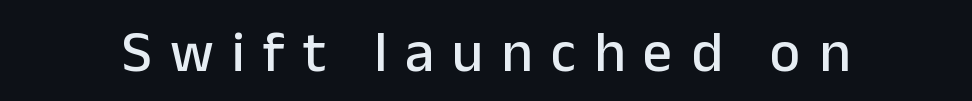
The image shows 58 px sans-serif type, upright; set unusually wide letter spacing (+0.31 em), not underlined; low stroke contrast and a medium x-height.
